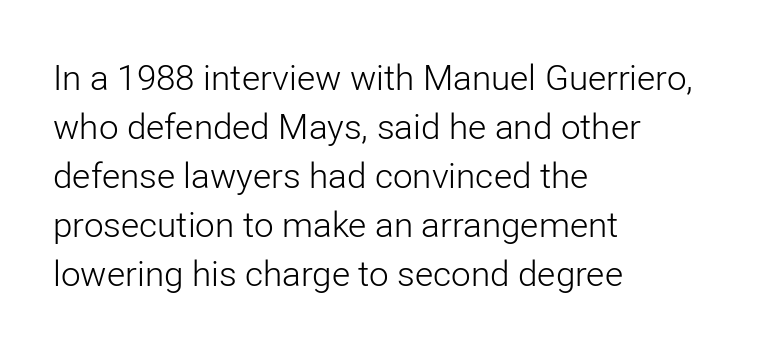
Plain, unruled lines of type. Weight class: somewhere from thin through regular. A typesetter would call this leading conventional body-copy spacing. The rendering shows plain stroke endings on the letterforms — a sans-serif design.
